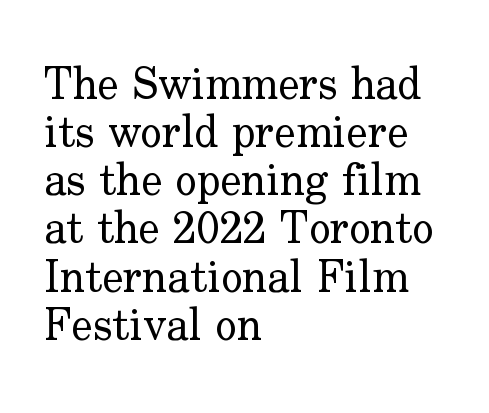
The image shows 45 px regular-weight serif type, upright; set left-aligned, tight line spacing (1.07x), normal letter spacing, not underlined; low stroke contrast and a small x-height.
